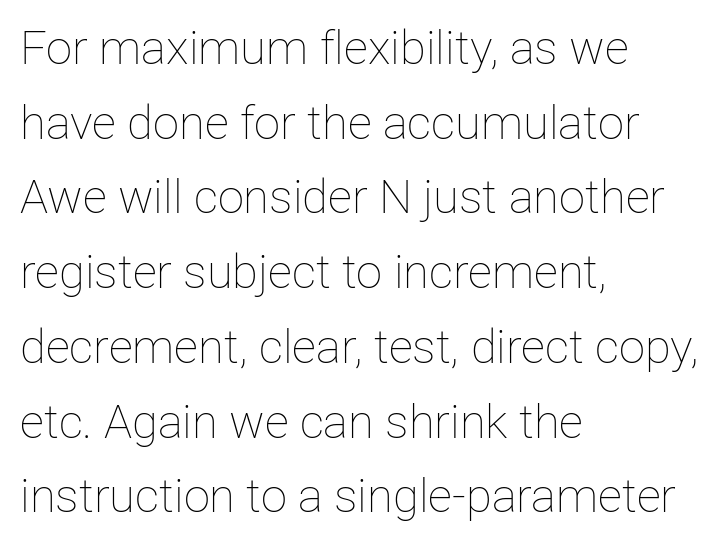
Q: Is the text bold? A: No.
Q: Is the text italic (slanted)? A: No, it is upright.
Q: Is the text underlined? A: No.
Q: How is the paragraph aligned? A: Left-aligned.
Q: Is the spacing between letters normal or unusually wide? A: Normal.
Q: Is the spacing between lines tight, normal or loose? A: Normal.
Q: Width (condensed, normal, or wide)? A: Normal.
Q: Stroke contrast? A: Low.
Q: x-height? A: Medium.
Q: Monospaced? A: No.
